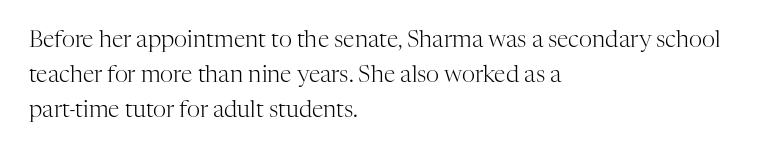
Q: Is the text bold? A: No.
Q: Is the text italic (slanted)? A: No, it is upright.
Q: Is the text underlined? A: No.
Q: How is the paragraph aligned? A: Left-aligned.
Q: Is the spacing between letters normal or unusually wide? A: Normal.
Q: Is the spacing between lines tight, normal or loose? A: Normal.
